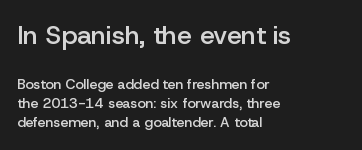
Do the letters lean? They stand straight. Line beginnings align vertically; line endings do not. In terms of weight, the rendering is demibold, just under bold. Tracking here is standard; glyphs follow each other at the usual distance.
